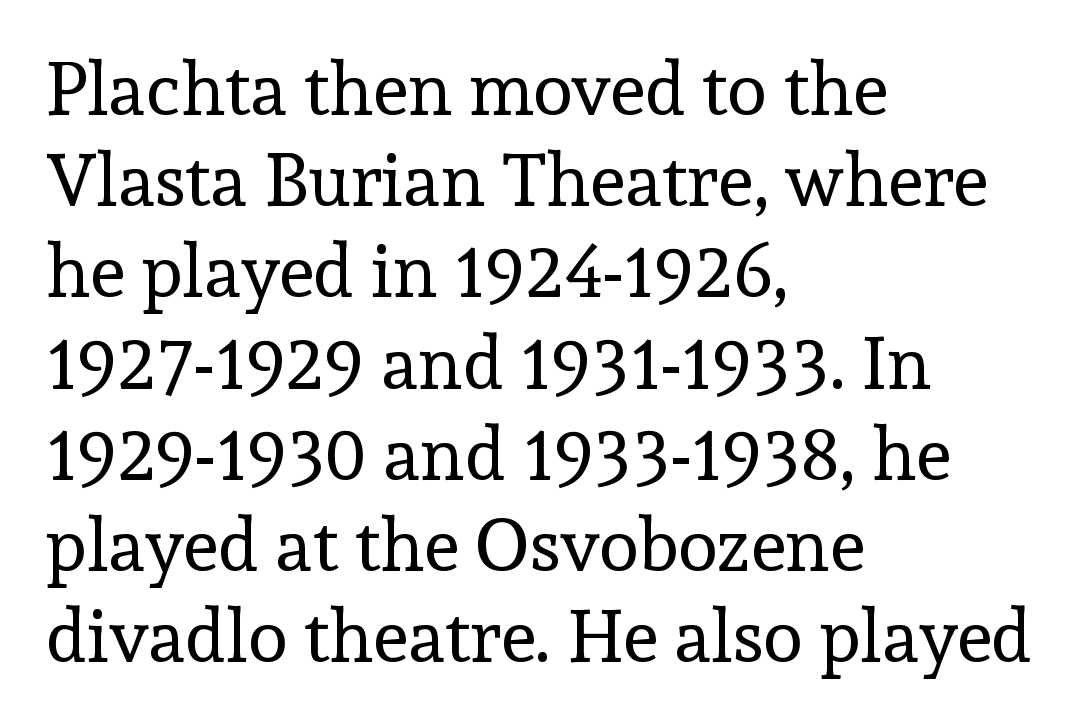
Q: Is the text bold? A: No.
Q: Is the text italic (slanted)? A: No, it is upright.
Q: Is the typeface a serif or a sans-serif typeface? A: Serif.
Q: Is the text underlined? A: No.
Q: How is the paragraph aligned? A: Left-aligned.
Q: Is the spacing between letters normal or unusually wide? A: Normal.
Q: Is the spacing between lines tight, normal or loose? A: Normal.
Q: Width (condensed, normal, or wide)? A: Normal.
Q: x-height? A: Medium.
Q: Monospaced? A: No.
